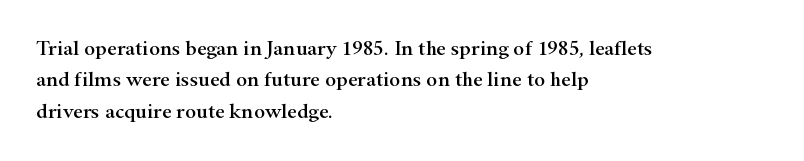
The image shows 21 px text type, upright; set left-aligned, normal line spacing (1.5x), normal letter spacing, not underlined.
